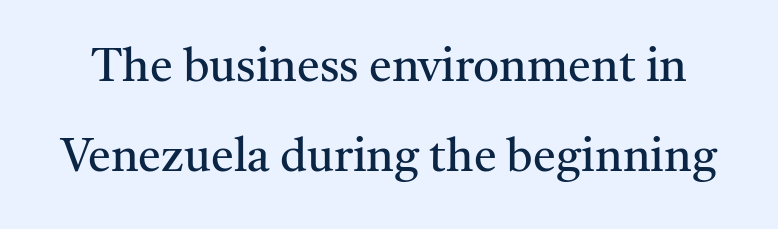
{"serif": "yes", "italic": "no", "bold": "no", "weight": "regular", "width": "normal", "stroke_contrast": "medium", "x_height": "medium", "monospaced": "no", "underline": "no", "line_spacing": "loose", "line_spacing_ratio": 1.95, "letter_spacing": "normal", "letter_spacing_em": 0.0, "glyph_px": 46}
